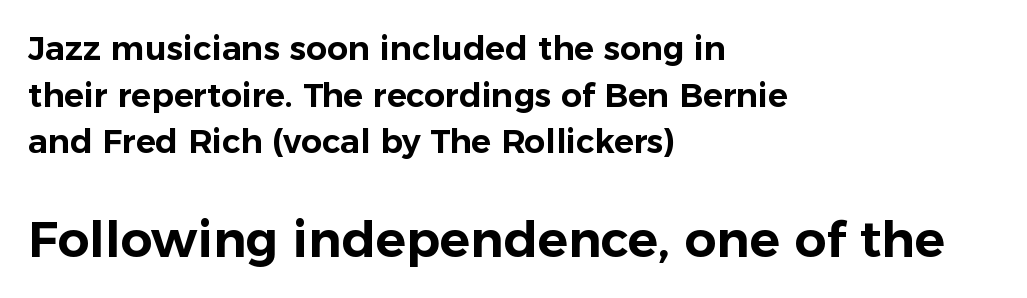
Q: Is the text italic (slanted)? A: No, it is upright.
Q: Is the typeface a serif or a sans-serif typeface? A: Sans-serif.
Q: Is the text underlined? A: No.
Q: How is the paragraph aligned? A: Left-aligned.
Q: Is the spacing between letters normal or unusually wide? A: Normal.
Q: Is the spacing between lines tight, normal or loose? A: Normal.
Q: Which block of text is set in a larger size, the first (top) or the second (bottom)? A: The second (bottom) one.
Q: Width (condensed, normal, or wide)? A: Normal.
Q: Stroke contrast? A: Low.
Q: x-height? A: Medium.
Q: Monospaced? A: No.
